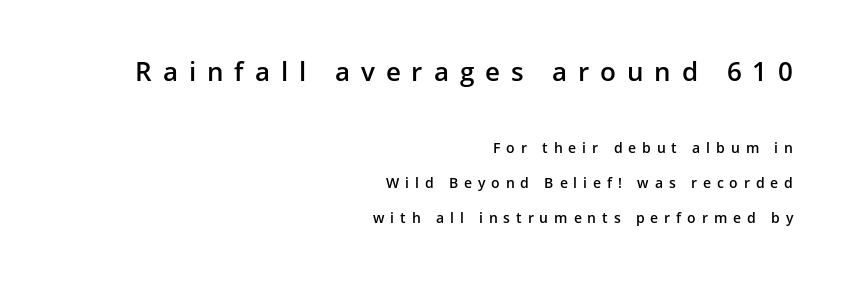
{"italic": "no", "bold": "semi", "underline": "no", "align": "right", "line_spacing": "loose", "line_spacing_ratio": 2.48, "letter_spacing": "wide", "letter_spacing_em": 0.42, "larger_block": "first", "size_ratio": 1.86, "glyph_px": 26}
